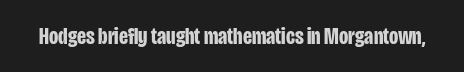
{"italic": "no", "bold": "yes", "underline": "no", "letter_spacing": "normal", "letter_spacing_em": 0.0, "glyph_px": 24}
